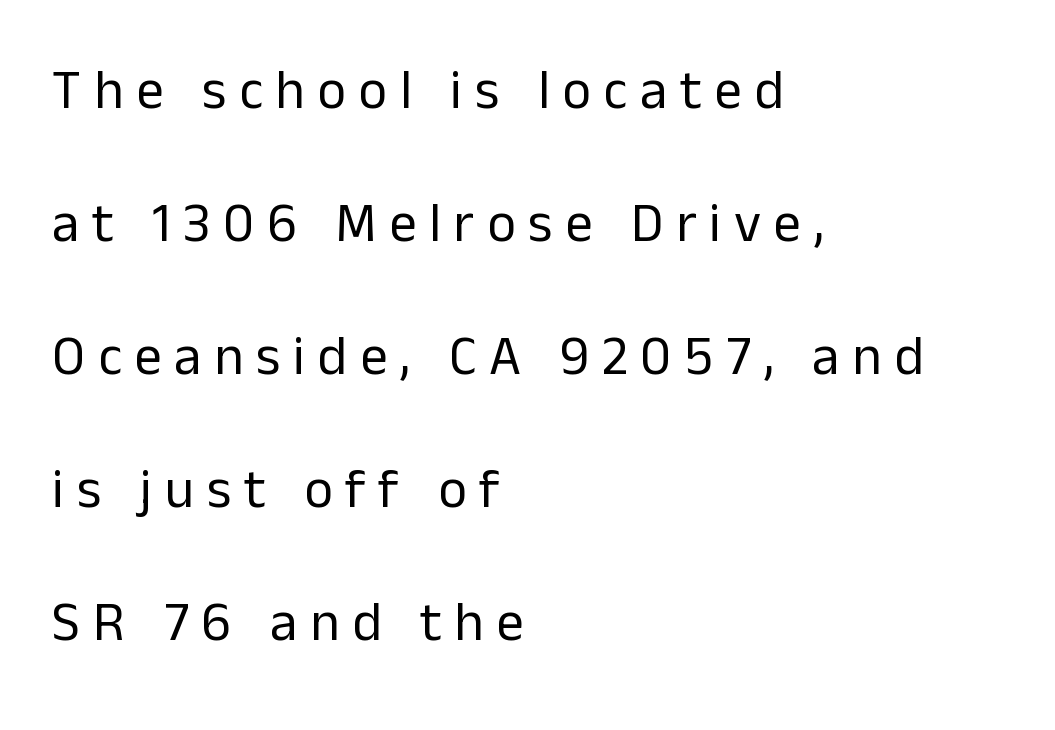
Q: Is the text bold? A: No.
Q: Is the text italic (slanted)? A: No, it is upright.
Q: Is the typeface a serif or a sans-serif typeface? A: Sans-serif.
Q: Is the text underlined? A: No.
Q: How is the paragraph aligned? A: Left-aligned.
Q: Is the spacing between letters normal or unusually wide? A: Unusually wide.
Q: Is the spacing between lines tight, normal or loose? A: Loose.
Q: Width (condensed, normal, or wide)? A: Normal.
Q: Stroke contrast? A: Low.
Q: x-height? A: Medium.
Q: Monospaced? A: No.
